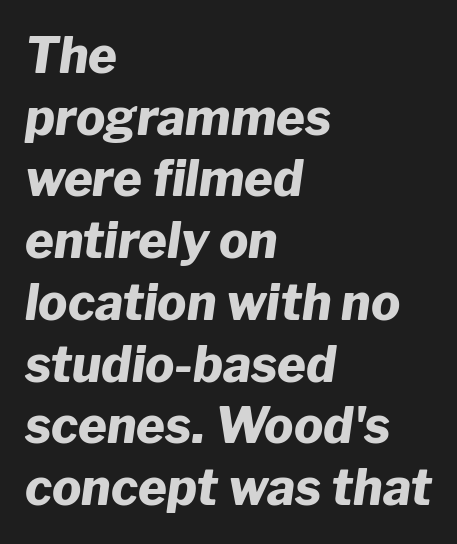
{"italic": "yes", "lean": "right", "slant_degrees": 8, "bold": "yes", "weight": "heavy", "width": "normal", "stroke_contrast": "low", "x_height": "medium", "monospaced": "no", "underline": "no", "align": "left", "line_spacing": "normal", "line_spacing_ratio": 1.26, "letter_spacing": "normal", "letter_spacing_em": 0.0, "glyph_px": 49}
